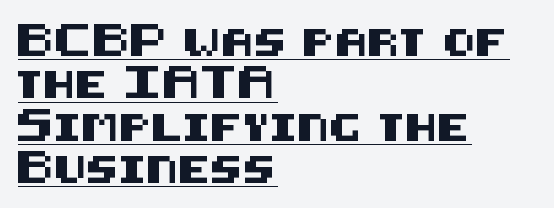
{"italic": "no", "underline": "yes", "align": "left", "line_spacing": "normal", "line_spacing_ratio": 1.57, "letter_spacing": "normal", "letter_spacing_em": 0.0, "glyph_px": 27}
